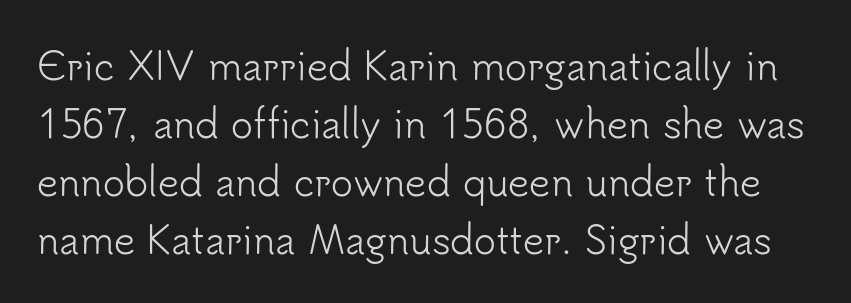
The image shows 37 px light sans-serif type, upright; set normal line spacing (1.57x), normal letter spacing, not underlined; low stroke contrast and a small x-height.
